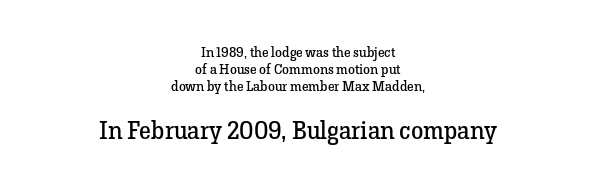
In CSS terms this would be text-align: center. Scale increases going downward across the two blocks. Characters follow at the spacing the type designer built in. Is the stroke heavy? The answer is a plain regular-or-lighter. Notice how the stems are strictly vertical — no italics here. The baseline area is clear.
